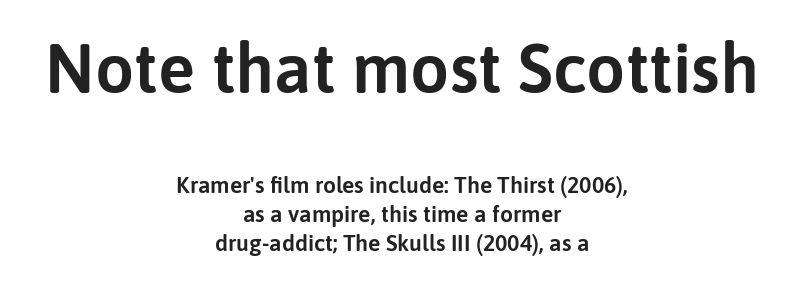
The image shows 69 px sans-serif type, upright; set centered, normal line spacing (1.27x), normal letter spacing, not underlined; the first (top) block is 3.0x larger; low stroke contrast and a medium x-height.
